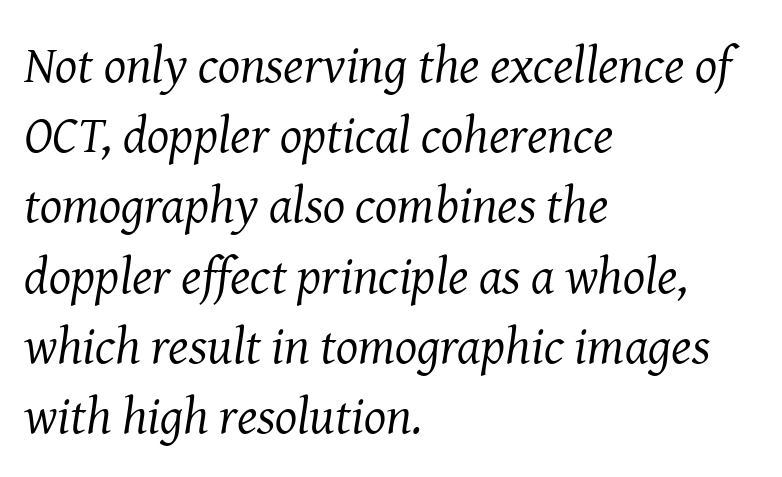
Q: Is the text bold? A: No.
Q: Is the text italic (slanted)? A: Yes, it leans right by about 8 degrees.
Q: Is the typeface a serif or a sans-serif typeface? A: Serif.
Q: Is the text underlined? A: No.
Q: How is the paragraph aligned? A: Left-aligned.
Q: Is the spacing between letters normal or unusually wide? A: Normal.
Q: Is the spacing between lines tight, normal or loose? A: Normal.
Q: Width (condensed, normal, or wide)? A: Normal.
Q: Stroke contrast? A: Medium.
Q: x-height? A: Medium.
Q: Monospaced? A: No.
